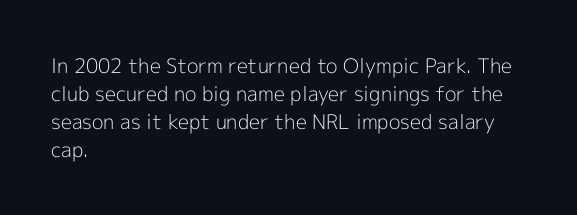
{"italic": "no", "bold": "no", "underline": "no", "align": "left", "line_spacing": "normal", "line_spacing_ratio": 1.4, "letter_spacing": "normal", "letter_spacing_em": 0.0, "glyph_px": 20}
